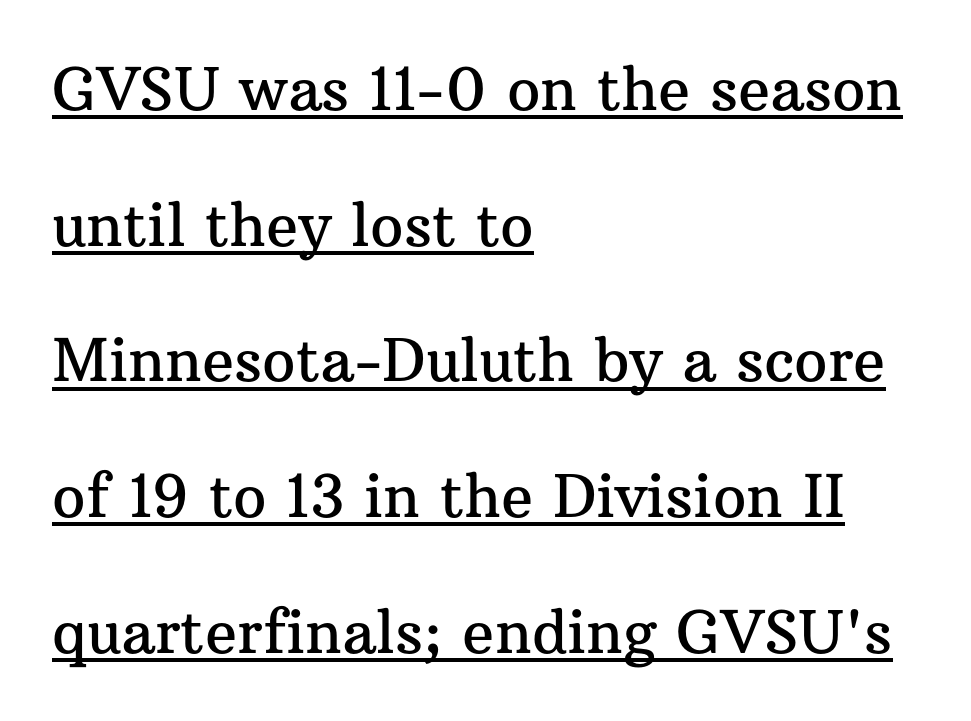
The image shows 59 px serif type, upright; set left-aligned, loose line spacing (2.3x), normal letter spacing, underlined; medium stroke contrast and a medium x-height.
